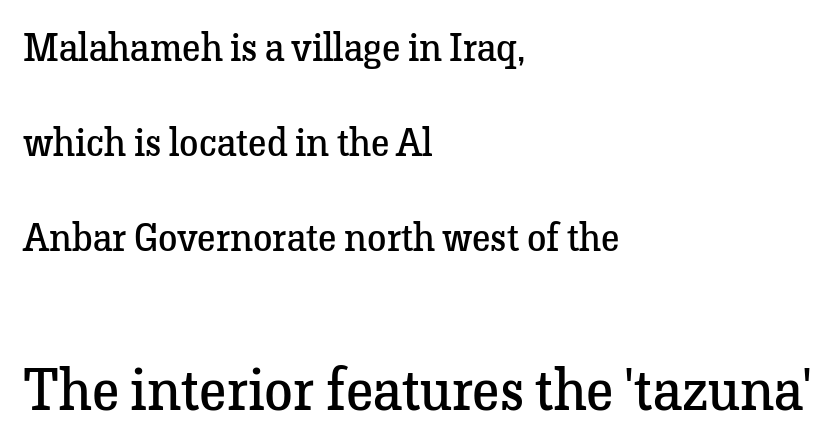
{"serif": "yes", "italic": "no", "bold": "no", "weight": "regular", "width": "normal", "stroke_contrast": "low", "x_height": "medium", "monospaced": "no", "underline": "no", "align": "left", "line_spacing": "loose", "line_spacing_ratio": 2.43, "letter_spacing": "normal", "letter_spacing_em": 0.0, "larger_block": "second", "size_ratio": 1.49, "glyph_px": 58}
